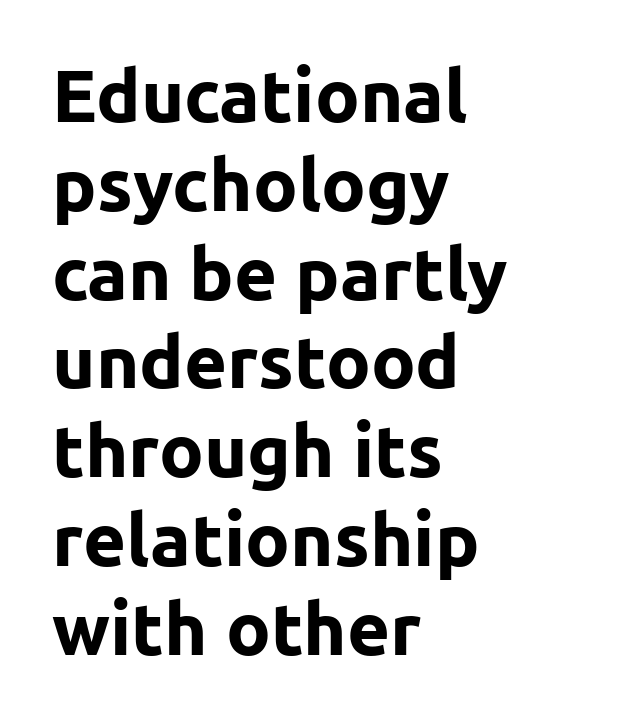
Serifs: no, the terminals of the letterforms are clean. Horizontally, the lines are justified to the leading edge only. Style check: upright. Summary of weight: heavy, a full bold. Proportional: the letters do not fall into vertical columns.
